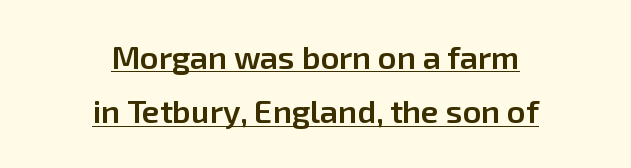
The face used here is a semibold: visibly heavier than regular, lighter than bold. Think of a printed novel: that variable character pitch is what you see here. Decoration check: the copy is underlined. The rag falls on both sides of this text block equally. Nope, not italic — everything's standing straight.
